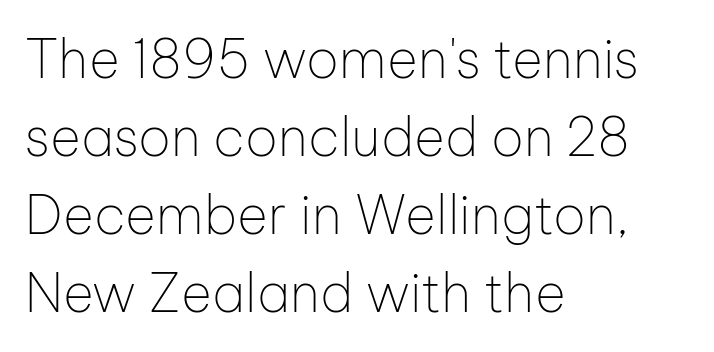
{"serif": "no", "italic": "no", "bold": "no", "weight": "thin", "width": "normal", "stroke_contrast": "low", "x_height": "medium", "monospaced": "no", "underline": "no", "align": "left", "line_spacing": "normal", "line_spacing_ratio": 1.47, "letter_spacing": "normal", "letter_spacing_em": 0.0, "glyph_px": 53}
